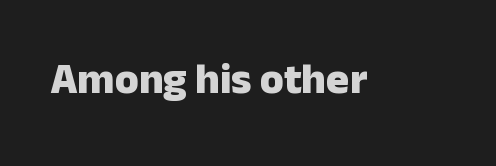
The image shows 43 px heavy sans-serif type, upright; set normal letter spacing, not underlined; low stroke contrast and a medium x-height.
